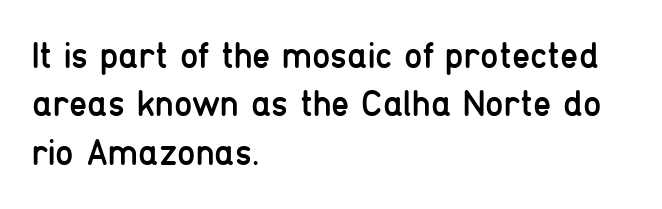
{"serif": "no", "italic": "no", "bold": "no", "weight": "regular", "width": "condensed", "stroke_contrast": "low", "x_height": "medium", "monospaced": "no", "underline": "no", "align": "left", "line_spacing": "normal", "line_spacing_ratio": 1.31, "letter_spacing": "normal", "letter_spacing_em": 0.0, "glyph_px": 37}
